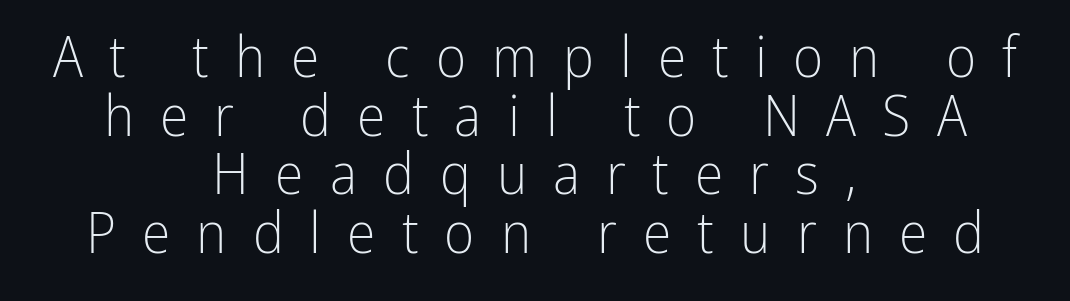
The image shows 58 px light, condensed sans-serif type, upright; set centered, tight line spacing (1.01x), unusually wide letter spacing (+0.45 em), not underlined; low stroke contrast and a medium x-height.
